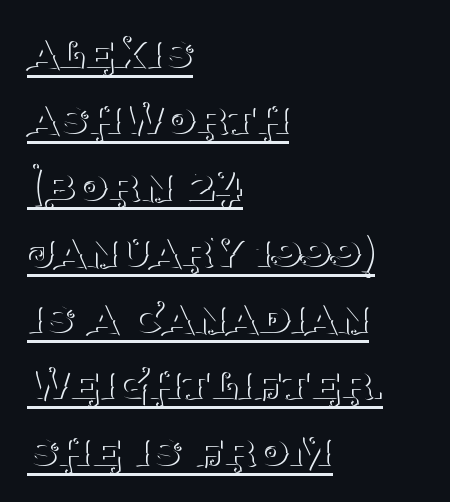
{"serif": "yes", "italic": "no", "bold": "no", "weight": "thin", "width": "normal", "stroke_contrast": "medium", "x_height": "large", "monospaced": "no", "underline": "yes", "align": "left", "line_spacing": "normal", "line_spacing_ratio": 1.3, "letter_spacing": "normal", "letter_spacing_em": 0.0, "glyph_px": 51}
